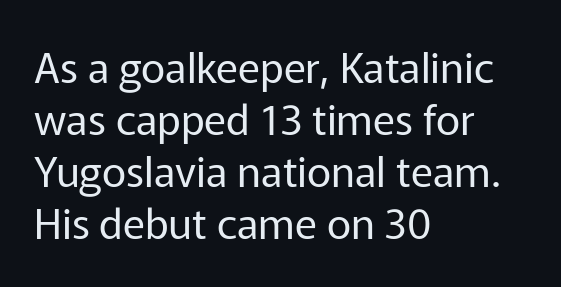
The image shows 42 px regular-weight sans-serif type, upright; set left-aligned, line spacing 1.24x, normal letter spacing, not underlined; low stroke contrast and a medium x-height.
